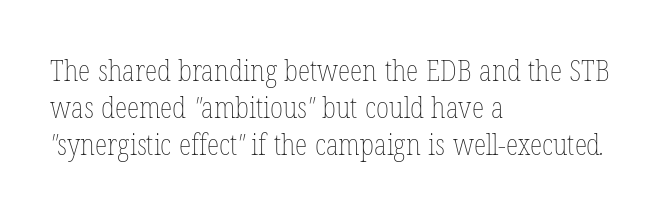
{"bold": "no", "weight": "thin", "width": "condensed", "stroke_contrast": "low", "x_height": "medium", "monospaced": "no", "underline": "no", "align": "left", "line_spacing": "normal", "line_spacing_ratio": 1.28, "letter_spacing": "normal", "letter_spacing_em": 0.0, "glyph_px": 29}
